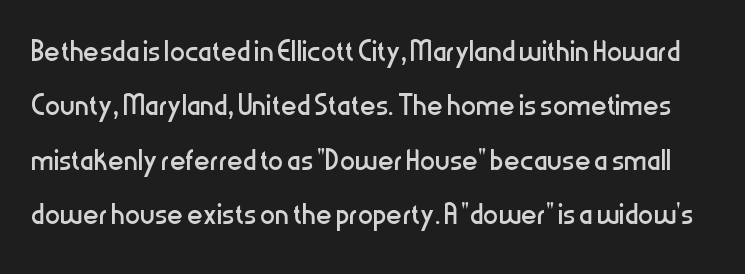
The image shows 38 px regular-weight, condensed sans-serif type, upright; set normal line spacing (1.43x), normal letter spacing, not underlined; low stroke contrast and a medium x-height.
